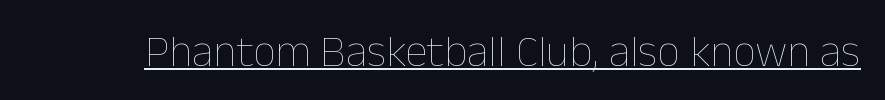
The passage shown is not bold in any degree. Note the varied advance widths — an 'i' is clearly narrower than an 'm'. Each word holds together tightly as a unit, with standard inter-letter gaps. Upright lettering throughout. Descenders here cross a horizontal rule under the line.
